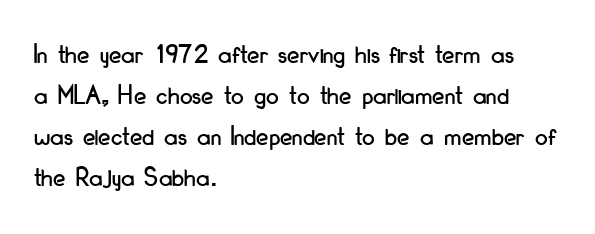
What stands out about the letter spacing? Nothing — it is the standard amount. The passage shown is typed in a proportional face where columns would drift. Italic: no, the glyphs are upright roman. Rule under the text: the space is simply empty. Reading down the column, the eye jumps a familiar distance to each next line.
